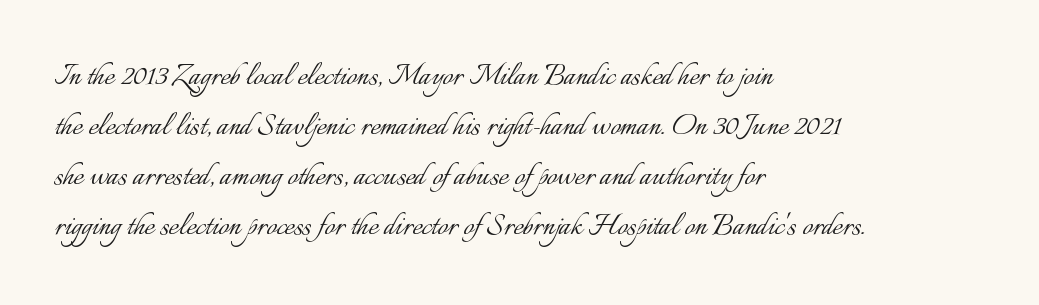
Q: Is the text bold? A: No.
Q: Is the text italic (slanted)? A: Yes.
Q: Is the text underlined? A: No.
Q: How is the paragraph aligned? A: Left-aligned.
Q: Is the spacing between letters normal or unusually wide? A: Normal.
Q: Is the spacing between lines tight, normal or loose? A: Normal.
Q: Width (condensed, normal, or wide)? A: Normal.
Q: Stroke contrast? A: Low.
Q: x-height? A: Small.
Q: Monospaced? A: No.
